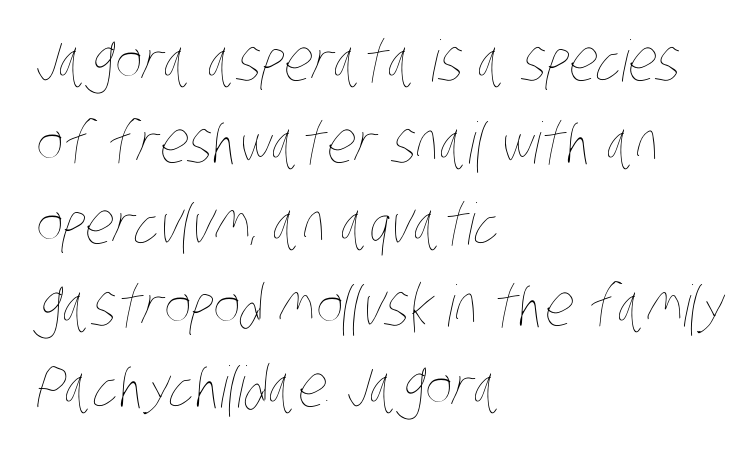
Q: Is the text bold? A: No.
Q: Is the text underlined? A: No.
Q: How is the paragraph aligned? A: Left-aligned.
Q: Is the spacing between letters normal or unusually wide? A: Normal.
Q: Is the spacing between lines tight, normal or loose? A: Normal.
Q: Width (condensed, normal, or wide)? A: Condensed.
Q: Stroke contrast? A: Low.
Q: x-height? A: Large.
Q: Monospaced? A: No.
